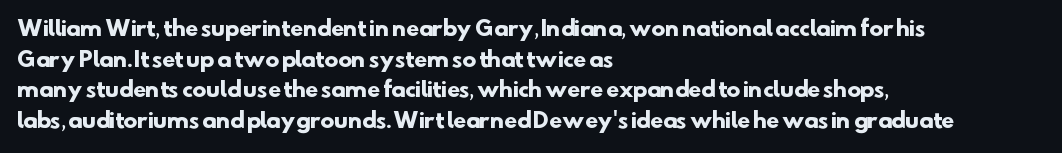
Students, this is bold: see how much ink each stroke carries. The rendering uses a moderate line-height, typical for paragraphs. The baseline area is clear. Short and long lines alike share a common starting point at left.
